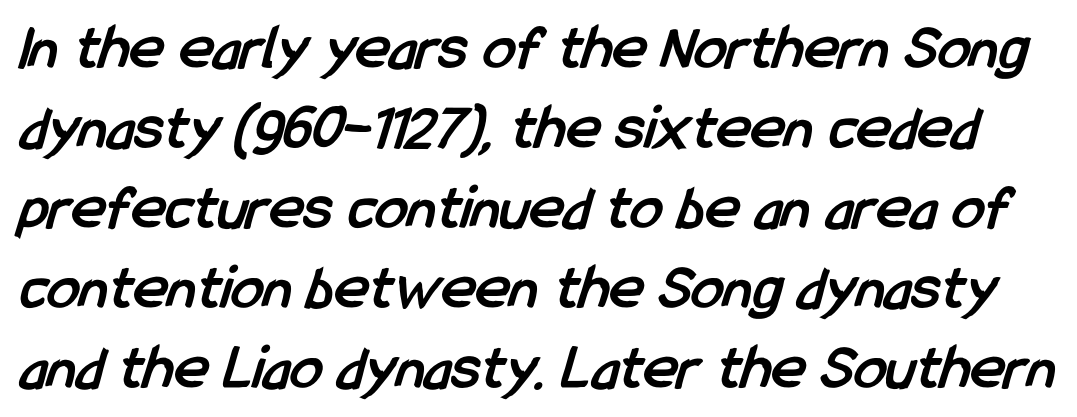
The image shows 65 px semibold, condensed sans-serif type; set line spacing 1.23x, normal letter spacing, not underlined; low stroke contrast and a medium x-height.
